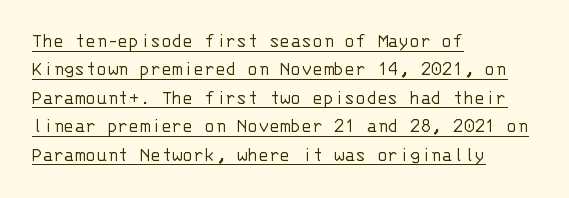
The image shows 20 px text type, upright; set left-aligned, normal line spacing (1.42x), normal letter spacing, underlined.
